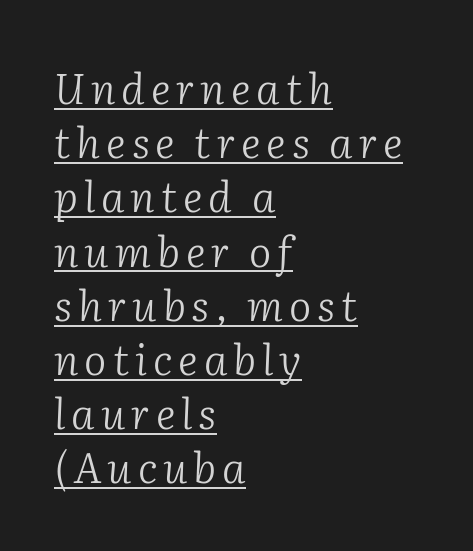
The image shows 42 px light serif type, italic (leaning right); set left-aligned, normal line spacing (1.29x), underlined; low stroke contrast and a medium x-height.
